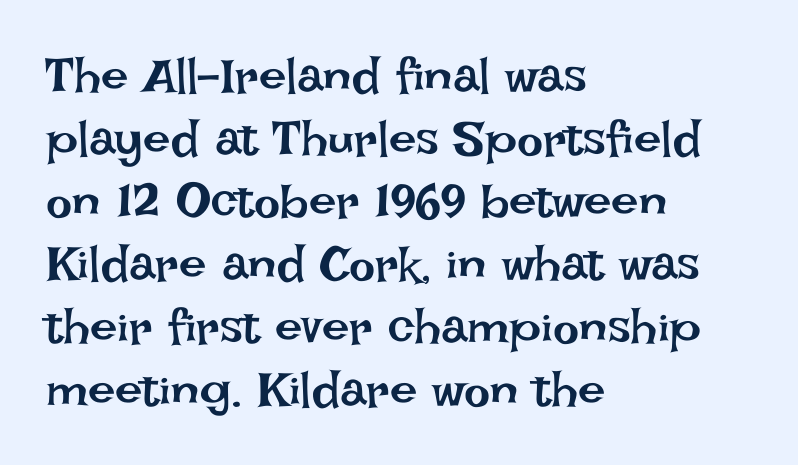
The image shows 49 px regular-weight type, upright; set left-aligned, normal line spacing (1.28x), normal letter spacing, not underlined; low stroke contrast and a large x-height.
